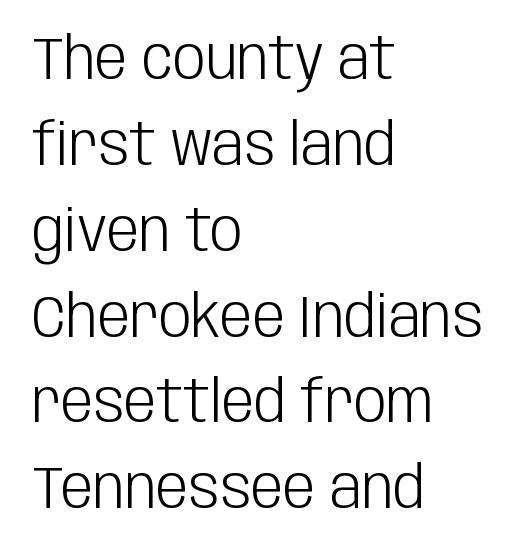
Q: Is the text bold? A: No.
Q: Is the text italic (slanted)? A: No, it is upright.
Q: Is the typeface a serif or a sans-serif typeface? A: Sans-serif.
Q: Is the text underlined? A: No.
Q: How is the paragraph aligned? A: Left-aligned.
Q: Is the spacing between letters normal or unusually wide? A: Normal.
Q: Is the spacing between lines tight, normal or loose? A: Normal.
Q: Width (condensed, normal, or wide)? A: Condensed.
Q: Stroke contrast? A: Low.
Q: x-height? A: Large.
Q: Monospaced? A: No.
